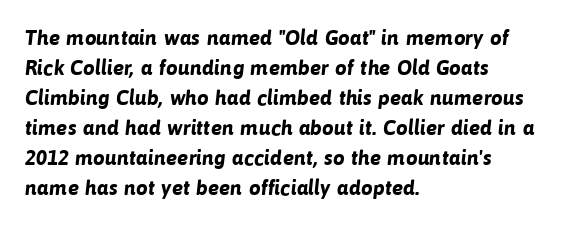
The image shows 21 px bold type; set left-aligned, normal line spacing (1.43x), normal letter spacing, not underlined.
